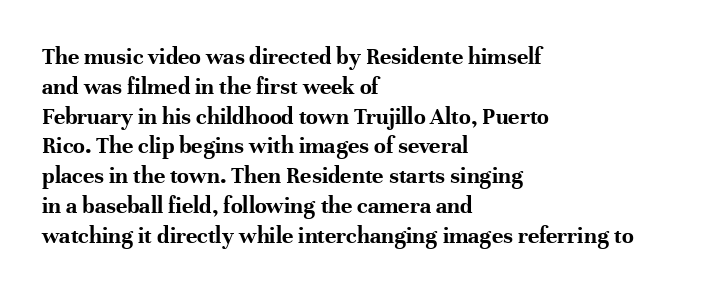
Q: Is the text bold? A: Yes.
Q: Is the text italic (slanted)? A: No, it is upright.
Q: Is the text underlined? A: No.
Q: How is the paragraph aligned? A: Left-aligned.
Q: Is the spacing between letters normal or unusually wide? A: Normal.
